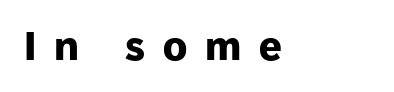
{"serif": "no", "italic": "no", "bold": "yes", "weight": "heavy", "width": "normal", "stroke_contrast": "low", "x_height": "medium", "monospaced": "no", "underline": "no", "align": "left", "letter_spacing": "wide", "letter_spacing_em": 0.45, "glyph_px": 40}
